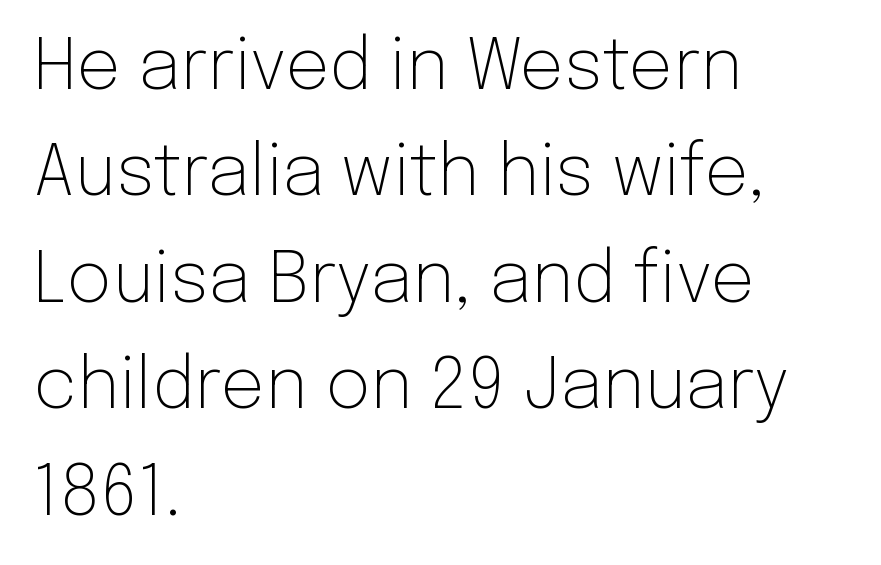
The image shows 70 px light sans-serif type, upright; set left-aligned, normal line spacing (1.52x), normal letter spacing, not underlined; low stroke contrast and a medium x-height.
